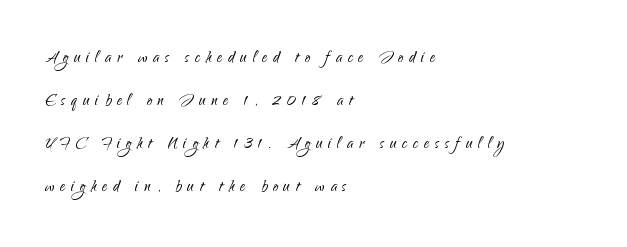
Q: Is the text bold? A: No.
Q: Is the text italic (slanted)? A: Yes.
Q: Is the text underlined? A: No.
Q: How is the paragraph aligned? A: Left-aligned.
Q: Is the spacing between letters normal or unusually wide? A: Unusually wide.
Q: Is the spacing between lines tight, normal or loose? A: Loose.
